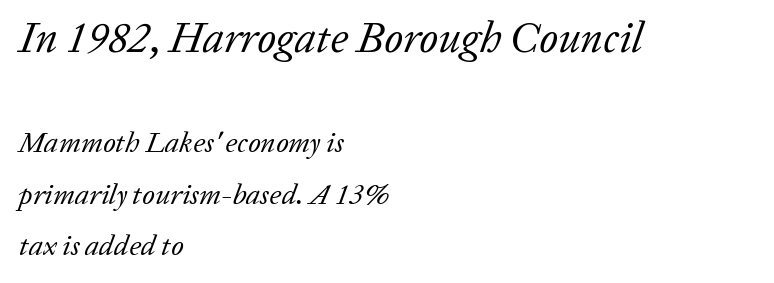
Q: Is the text bold? A: No.
Q: Is the text italic (slanted)? A: Yes, it leans right by about 20 degrees.
Q: Is the typeface a serif or a sans-serif typeface? A: Serif.
Q: Is the text underlined? A: No.
Q: How is the paragraph aligned? A: Left-aligned.
Q: Is the spacing between letters normal or unusually wide? A: Normal.
Q: Which block of text is set in a larger size, the first (top) or the second (bottom)? A: The first (top) one.
Q: Width (condensed, normal, or wide)? A: Normal.
Q: Stroke contrast? A: Low.
Q: x-height? A: Medium.
Q: Monospaced? A: No.
